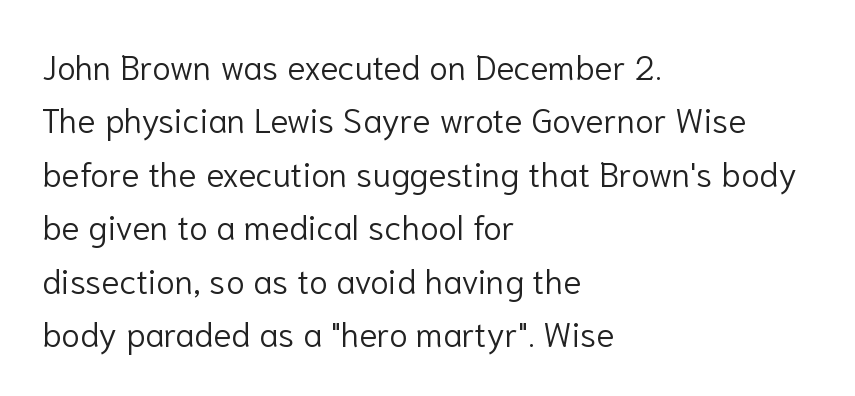
{"serif": "no", "italic": "no", "bold": "no", "weight": "light", "width": "normal", "stroke_contrast": "low", "x_height": "medium", "monospaced": "no", "underline": "no", "align": "left", "line_spacing": "normal", "line_spacing_ratio": 1.57, "letter_spacing": "normal", "letter_spacing_em": 0.0, "glyph_px": 34}
